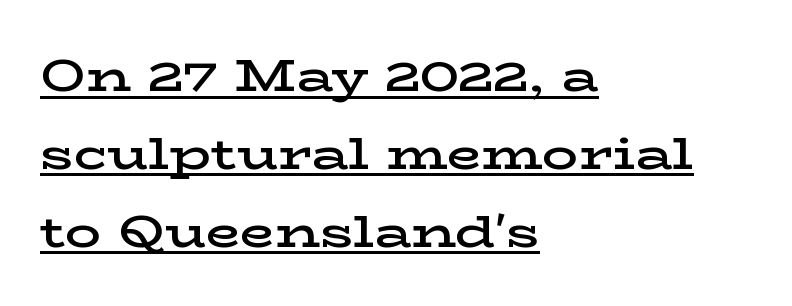
A typesetter would mark this as roman, not italic. Layout note: lines flush left. Does the type have serifs? Yes, each stem ends in a small foot. Its strokes are somewhat broadened, the hallmark of semibold type. You could not count columns in this text — the font is proportionally spaced.
